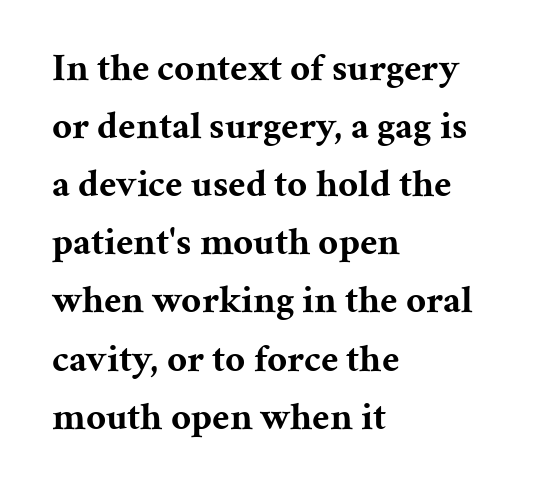
The image shows 39 px bold serif type, upright; set left-aligned, normal line spacing (1.49x), normal letter spacing, not underlined; medium stroke contrast and a medium x-height.
